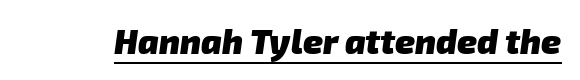
The image shows 34 px heavy sans-serif type; set normal letter spacing, underlined; low stroke contrast and a medium x-height.
